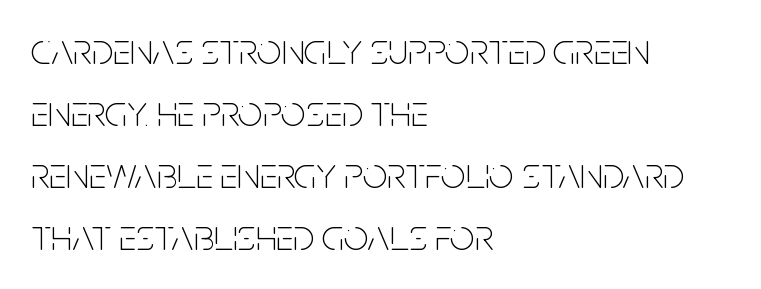
Q: Is the text bold? A: No.
Q: Is the text italic (slanted)? A: No, it is upright.
Q: Is the typeface a serif or a sans-serif typeface? A: Sans-serif.
Q: Is the text underlined? A: No.
Q: How is the paragraph aligned? A: Left-aligned.
Q: Is the spacing between letters normal or unusually wide? A: Normal.
Q: Is the spacing between lines tight, normal or loose? A: Normal.
Q: Width (condensed, normal, or wide)? A: Condensed.
Q: Stroke contrast? A: Low.
Q: x-height? A: Large.
Q: Monospaced? A: No.
